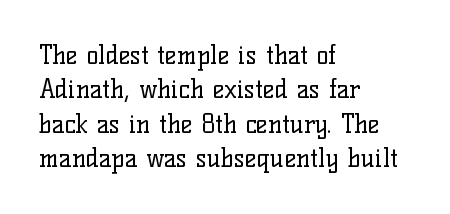
Q: Is the text bold? A: No.
Q: Is the text italic (slanted)? A: No, it is upright.
Q: Is the text underlined? A: No.
Q: How is the paragraph aligned? A: Left-aligned.
Q: Is the spacing between letters normal or unusually wide? A: Normal.
Q: Is the spacing between lines tight, normal or loose? A: Normal.
